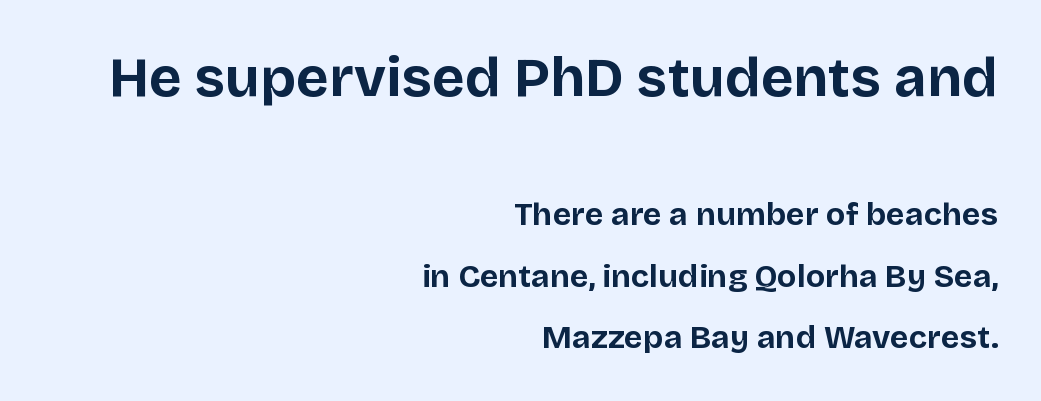
{"serif": "no", "italic": "no", "bold": "yes", "weight": "bold", "width": "normal", "stroke_contrast": "low", "x_height": "large", "monospaced": "no", "underline": "no", "align": "right", "line_spacing": "loose", "line_spacing_ratio": 1.92, "letter_spacing": "normal", "letter_spacing_em": 0.0, "larger_block": "first", "size_ratio": 1.75, "glyph_px": 56}
